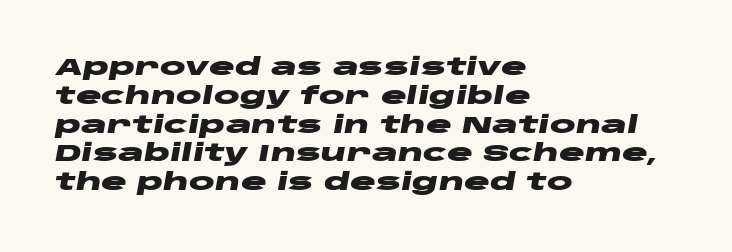
Plain, unruled lines of type. The text carries the slant typical of an italic or oblique font. Chunky letters — that's bold for sure. Characters follow at the spacing the type designer built in.
